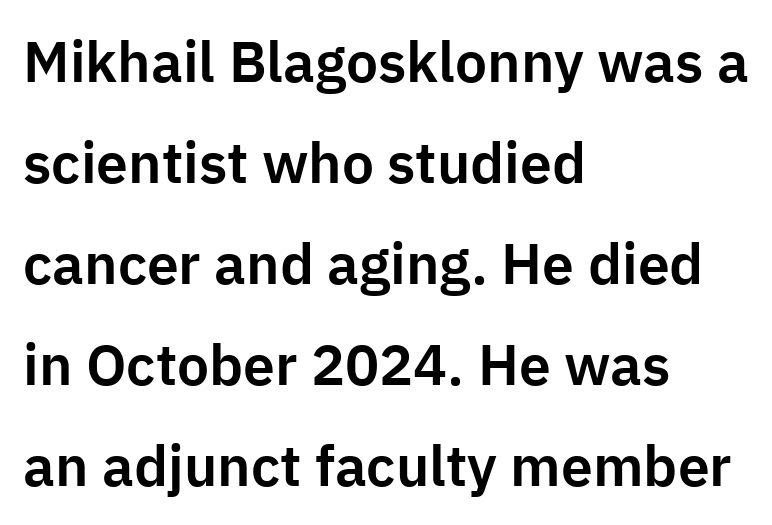
A sans-serif font was chosen for this passage. Typeset ragged right — the left edge is the straight one. Posture: straight, roman, zero tilt. The words here are not underlined.
